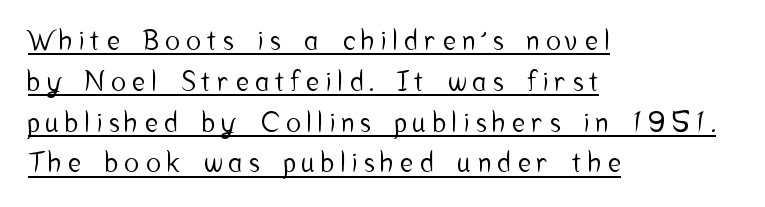
Q: Is the text italic (slanted)? A: No, it is upright.
Q: Is the text underlined? A: Yes.
Q: How is the paragraph aligned? A: Left-aligned.
Q: Is the spacing between letters normal or unusually wide? A: Unusually wide.
Q: Is the spacing between lines tight, normal or loose? A: Normal.
